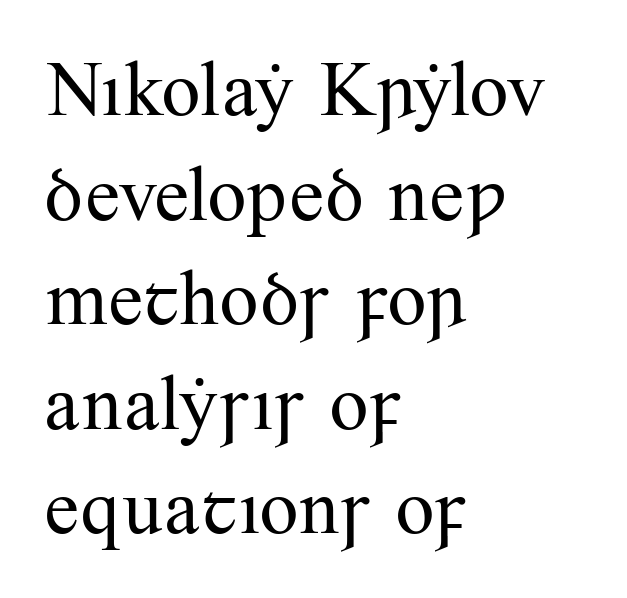
Proportional: the letters do not fall into vertical columns. The compositor pushed each line to the left boundary. Students, observe: this is what conventionally led text looks like. Old-style or modern, the face here clearly has serifs. The string is rendered with underlining switched off. Posture: upright roman.
